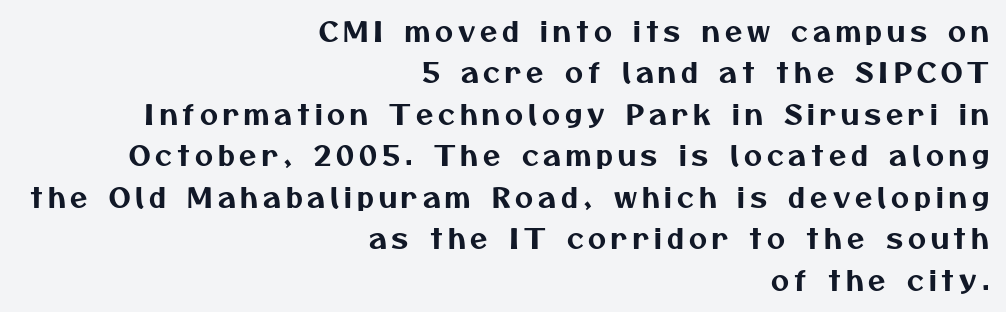
The image shows 28 px sans-serif type; set right-aligned, normal line spacing (1.48x), not underlined; medium stroke contrast and a medium x-height.
